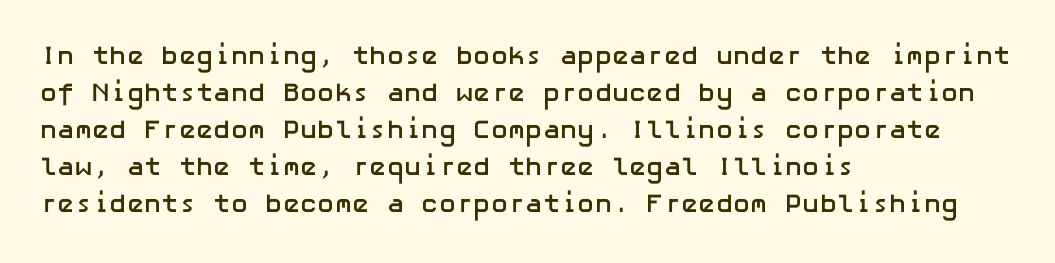
Q: Is the text bold? A: Yes.
Q: Is the text italic (slanted)? A: No, it is upright.
Q: Is the text underlined? A: No.
Q: How is the paragraph aligned? A: Left-aligned.
Q: Is the spacing between letters normal or unusually wide? A: Normal.
Q: Is the spacing between lines tight, normal or loose? A: Normal.
